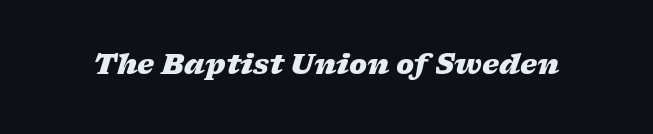
Q: Is the text bold? A: Yes.
Q: Is the text italic (slanted)? A: Yes, it leans right by about 17 degrees.
Q: Is the text underlined? A: No.
Q: Is the spacing between letters normal or unusually wide? A: Normal.
